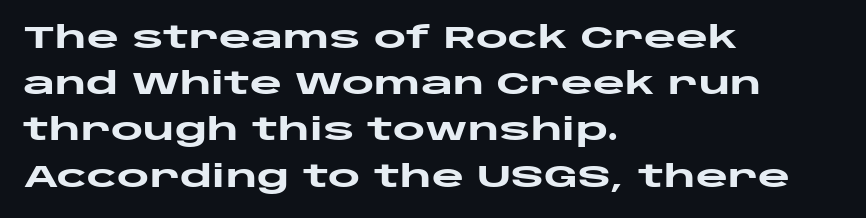
These lines carry a lot of weight — the face is fully bold. Do the characters align in a grid? No, the font is proportional. Teacher's note: observe the even left margin — that is flush-left alignment. The characters display no serif detailing; their extremities are plain. The font's upright variant was chosen for this text.
